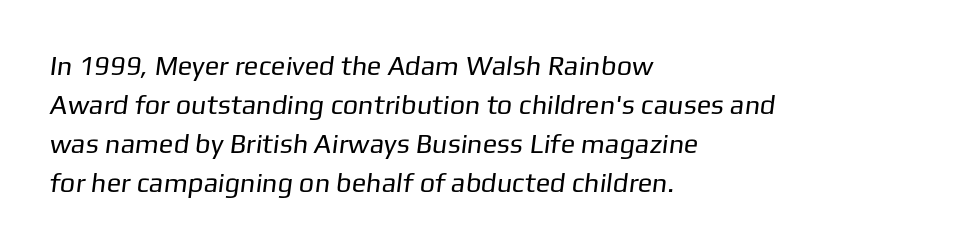
Q: Is the text bold? A: No.
Q: Is the text underlined? A: No.
Q: How is the paragraph aligned? A: Left-aligned.
Q: Is the spacing between letters normal or unusually wide? A: Normal.
Q: Is the spacing between lines tight, normal or loose? A: Normal.
